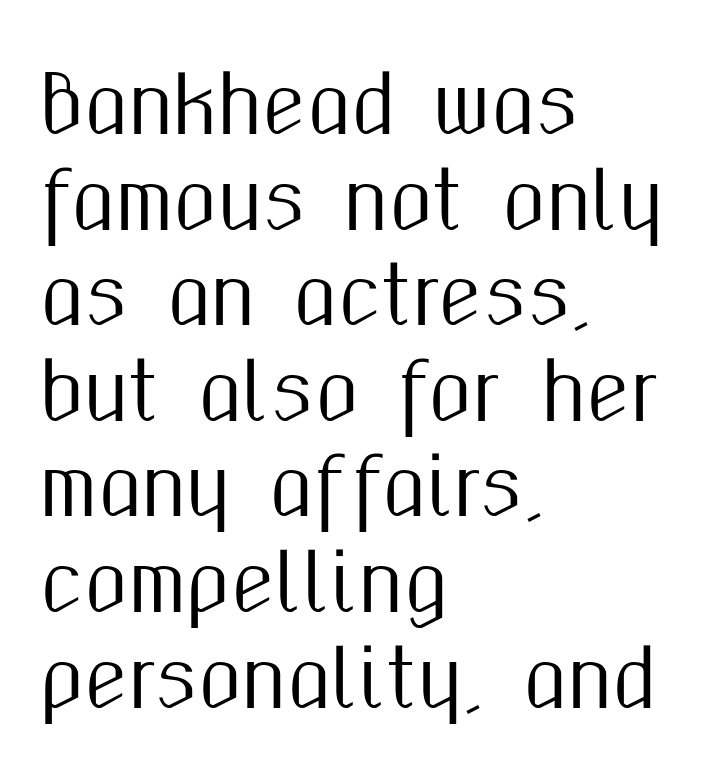
Q: Is the text italic (slanted)? A: No, it is upright.
Q: Is the typeface a serif or a sans-serif typeface? A: Sans-serif.
Q: Is the text underlined? A: No.
Q: How is the paragraph aligned? A: Left-aligned.
Q: Is the spacing between letters normal or unusually wide? A: Normal.
Q: Width (condensed, normal, or wide)? A: Condensed.
Q: Stroke contrast? A: Medium.
Q: x-height? A: Medium.
Q: Monospaced? A: No.
